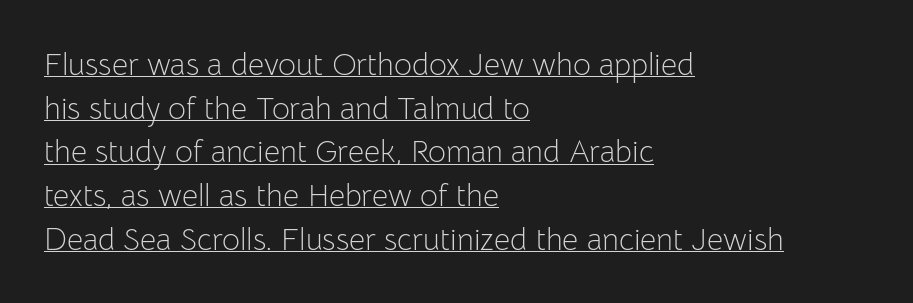
The image shows 31 px light sans-serif type, upright; set left-aligned, normal line spacing (1.41x), normal letter spacing, underlined; low stroke contrast and a medium x-height.
